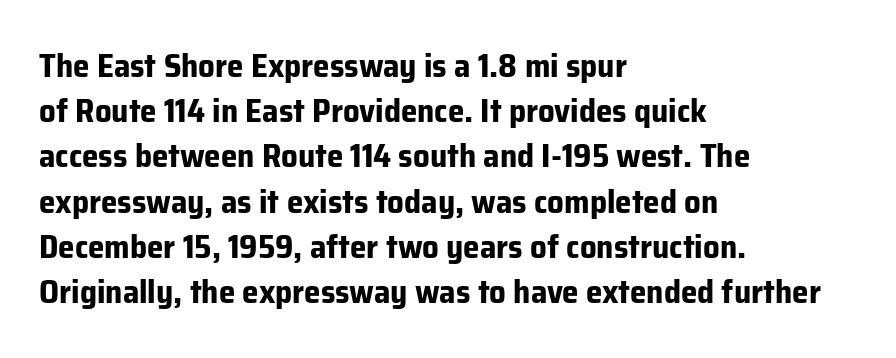
{"serif": "no", "italic": "no", "bold": "yes", "weight": "bold", "width": "normal", "stroke_contrast": "low", "x_height": "medium", "monospaced": "no", "underline": "no", "align": "left", "line_spacing": "normal", "line_spacing_ratio": 1.37, "letter_spacing": "normal", "letter_spacing_em": 0.0, "glyph_px": 33}
